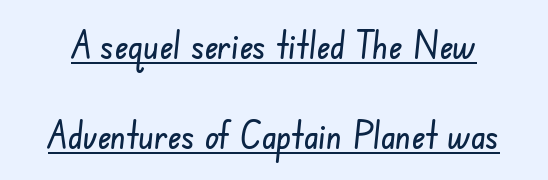
Q: Is the typeface a serif or a sans-serif typeface? A: Sans-serif.
Q: Is the text underlined? A: Yes.
Q: Is the spacing between letters normal or unusually wide? A: Normal.
Q: Is the spacing between lines tight, normal or loose? A: Loose.
Q: Width (condensed, normal, or wide)? A: Condensed.
Q: Stroke contrast? A: Low.
Q: x-height? A: Small.
Q: Monospaced? A: No.
